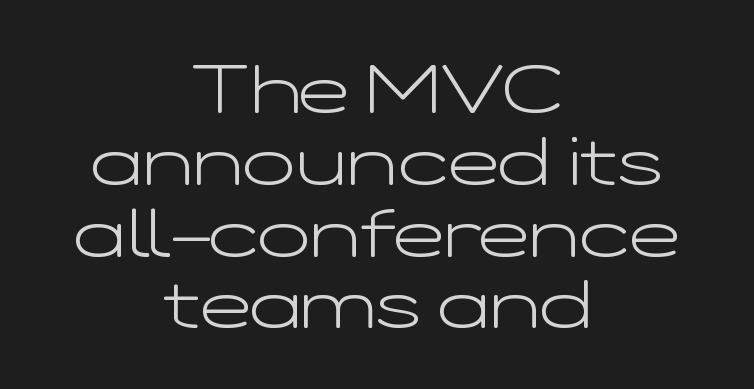
The image shows 69 px light, wide sans-serif type, upright; set centered, tight line spacing (1.04x), normal letter spacing, not underlined; low stroke contrast and a medium x-height.
